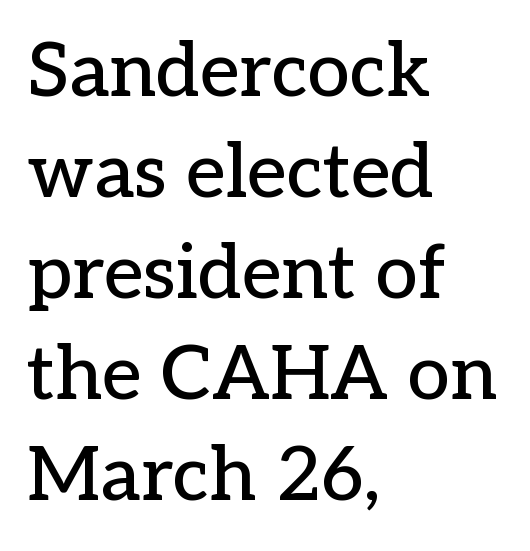
The image shows 76 px serif type, upright; set left-aligned, normal line spacing (1.33x), normal letter spacing, not underlined; low stroke contrast and a medium x-height.
